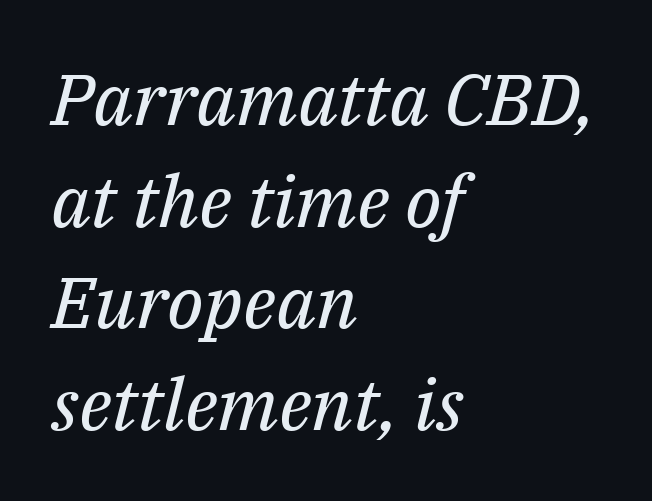
The image shows 72 px regular-weight serif type, italic (leaning right); set left-aligned, normal line spacing (1.41x), normal letter spacing, not underlined; medium stroke contrast and a medium x-height.
